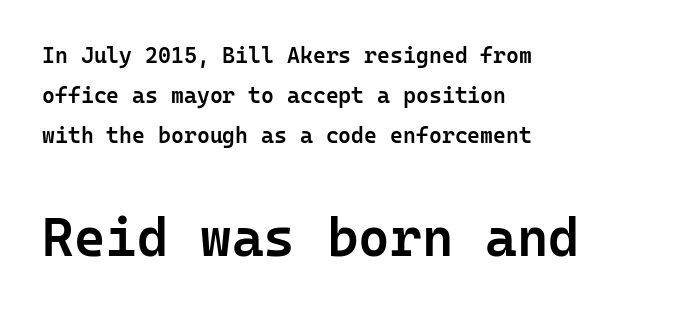
Nothing unusual about the tracking: characters are spaced as the font intends. One-word summary of the alignment: left. Typographically, this falls in the sans-serif category. The specimen reads as upright at a glance. The emphasis by scale lands on block number two, below. Think of a typewriter: that constant character pitch is what you see here.
